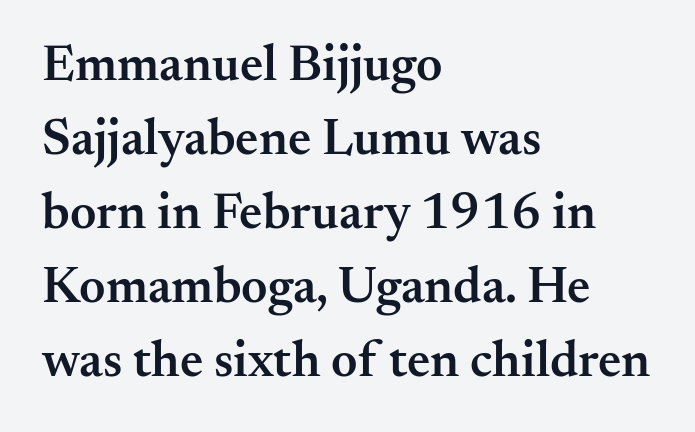
A normal amount of white space separates one row of letters from the next. Characters remain perfectly vertical along every line. Note the varied advance widths — an 'i' is clearly narrower than an 'm'. Just letters on the line, the space beneath them empty.
